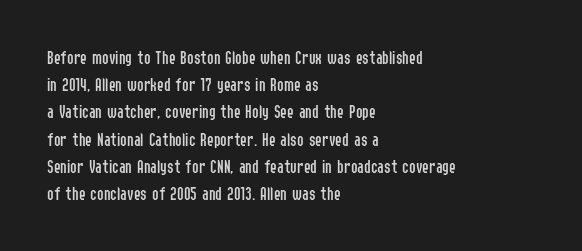
Q: Is the text bold? A: No.
Q: Is the text italic (slanted)? A: No, it is upright.
Q: Is the text underlined? A: No.
Q: How is the paragraph aligned? A: Left-aligned.
Q: Is the spacing between letters normal or unusually wide? A: Normal.
Q: Is the spacing between lines tight, normal or loose? A: Normal.
